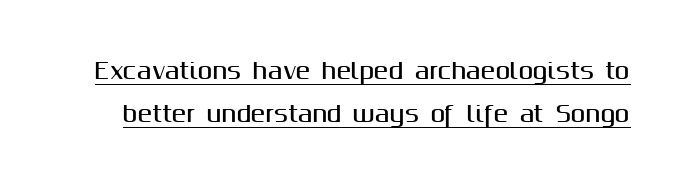
The image shows 22 px text type, upright; set loose line spacing (1.94x), normal letter spacing, underlined.
